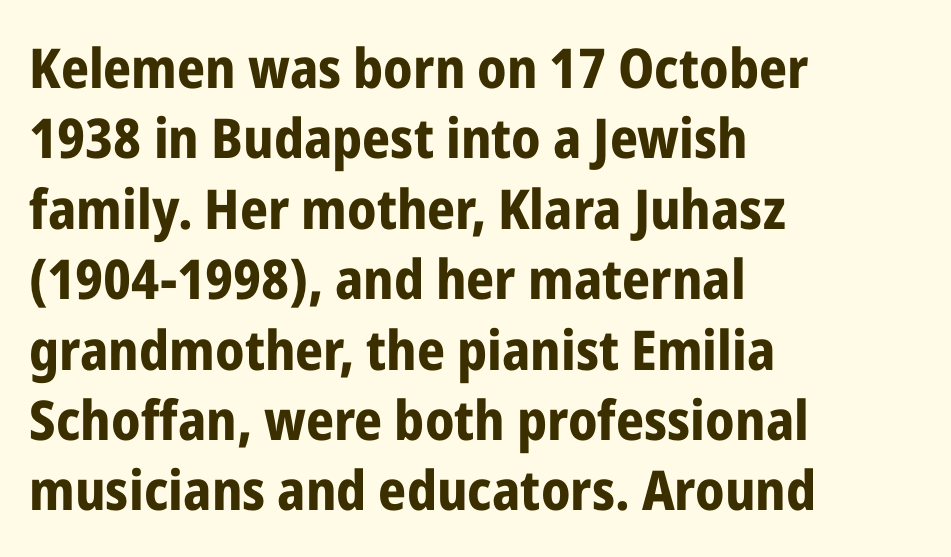
{"serif": "no", "italic": "no", "bold": "yes", "weight": "bold", "width": "condensed", "stroke_contrast": "low", "x_height": "medium", "monospaced": "no", "underline": "no", "align": "left", "line_spacing": "normal", "line_spacing_ratio": 1.28, "letter_spacing": "normal", "letter_spacing_em": 0.0, "glyph_px": 55}
